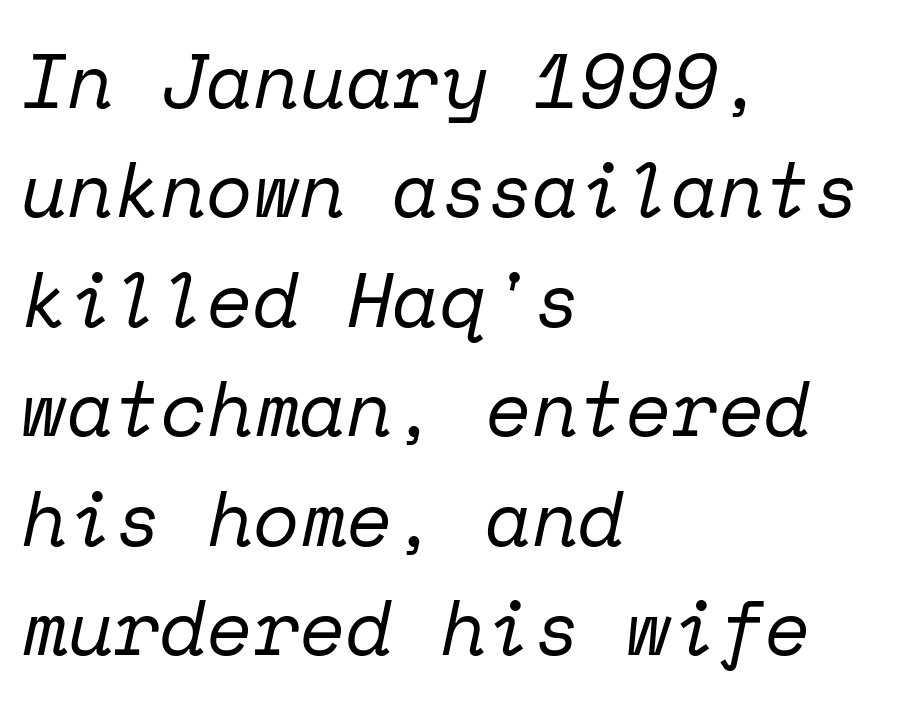
{"serif": "yes", "italic": "yes", "lean": "right", "slant_degrees": 12, "bold": "no", "weight": "regular", "width": "normal", "stroke_contrast": "low", "x_height": "medium", "monospaced": "yes", "underline": "no", "align": "left", "line_spacing": "normal", "line_spacing_ratio": 1.44, "letter_spacing": "normal", "letter_spacing_em": 0.0, "glyph_px": 76}
